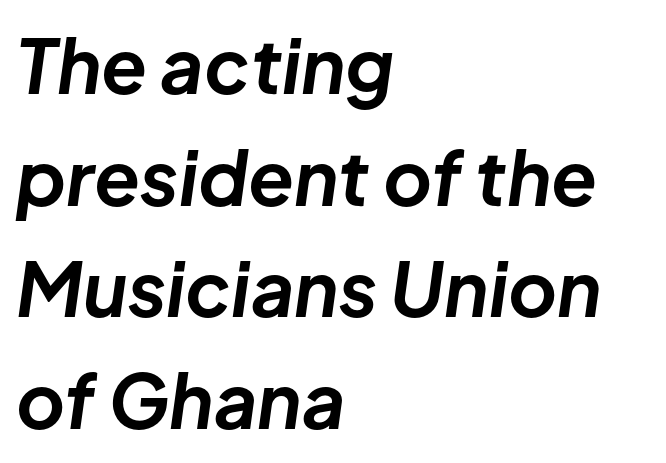
Descender tails drop into unmarked territory. Notice how descenders clear the ascenders below comfortably — that's standard leading. If you drew a ruler down the left edge, every line would touch it. Every character sits at an angle, as italics do. Spacing verdict: proportional, widths tailored to each character. Every letter is thick-stroked: bold, no question.
